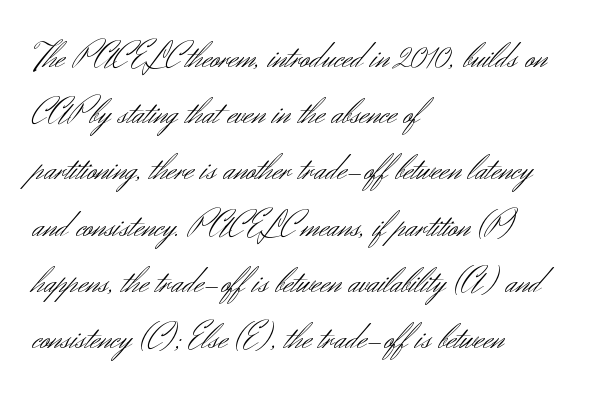
Q: Is the text bold? A: No.
Q: Is the text italic (slanted)? A: Yes.
Q: Is the typeface a serif or a sans-serif typeface? A: Sans-serif.
Q: Is the text underlined? A: No.
Q: How is the paragraph aligned? A: Left-aligned.
Q: Is the spacing between letters normal or unusually wide? A: Normal.
Q: Is the spacing between lines tight, normal or loose? A: Normal.
Q: Width (condensed, normal, or wide)? A: Normal.
Q: Stroke contrast? A: Medium.
Q: x-height? A: Small.
Q: Monospaced? A: No.
